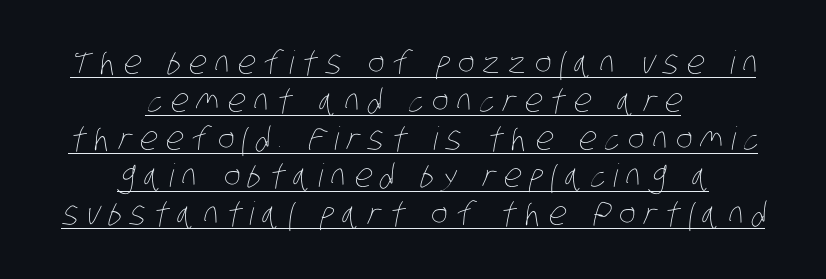
Varying glyph widths throughout — classic text-font behaviour. The tracking jumps out immediately: characters are airy and widely separated. Each line is balanced around a shared central axis. The weight would be labelled regular, book, light, or lighter still. The rendered words wear a rule along their underside.
